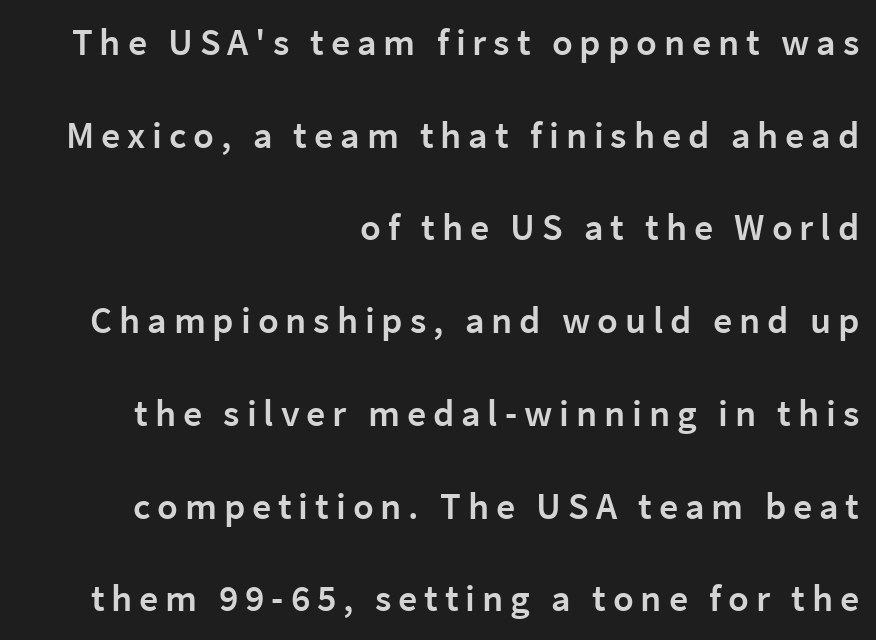
The passage shown is not underscored anywhere. Honestly, the rows look like they've been pulled way apart. Heft: intermediate — a semibold. Horizontally, the lines are justified to the trailing edge only. Italic: no, the glyphs are upright roman.
